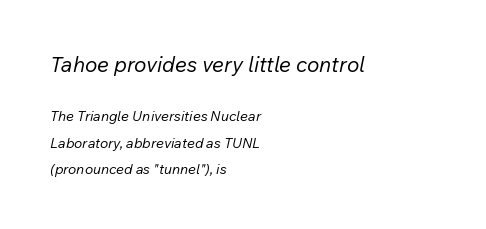
Q: Is the text bold? A: No.
Q: Is the text italic (slanted)? A: Yes, it leans right by about 12 degrees.
Q: Is the text underlined? A: No.
Q: How is the paragraph aligned? A: Left-aligned.
Q: Is the spacing between letters normal or unusually wide? A: Normal.
Q: Which block of text is set in a larger size, the first (top) or the second (bottom)? A: The first (top) one.
